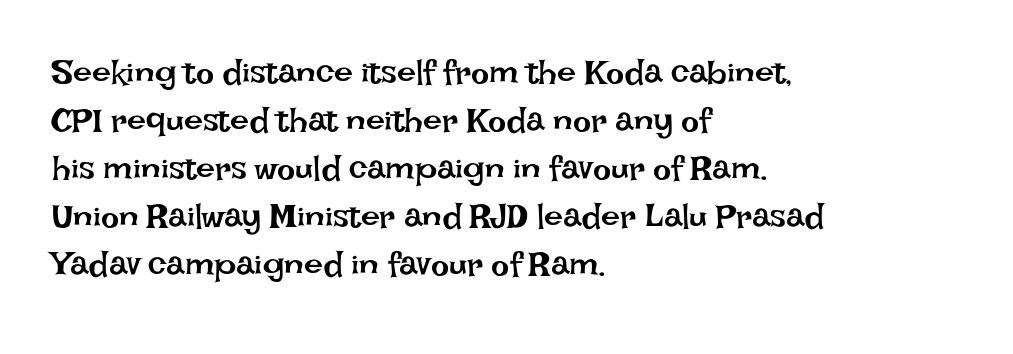
{"italic": "no", "bold": "no", "weight": "regular", "width": "normal", "stroke_contrast": "low", "x_height": "large", "monospaced": "no", "underline": "no", "align": "left", "line_spacing": "normal", "line_spacing_ratio": 1.41, "letter_spacing": "normal", "letter_spacing_em": 0.0, "glyph_px": 34}
